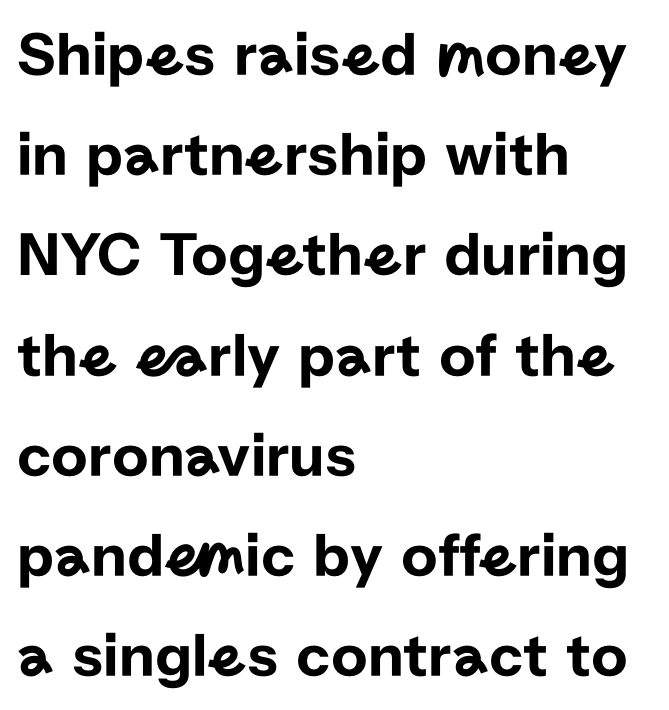
Looks like regular typesetting: each glyph gets only the width it needs. A normal amount of white space separates one row of letters from the next. The rendering shows plain stroke endings on the letterforms — a sans-serif design. This rendering features lettering with no underline. Each line starts at the same left margin while the right side varies. Ordinary non-slanted type is in use.
